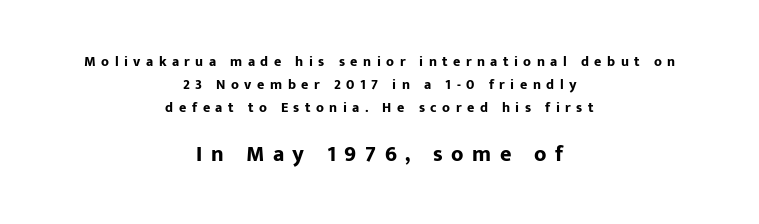
The image shows 22 px bold type, upright; set centered, normal line spacing (1.63x), unusually wide letter spacing (+0.39 em), not underlined; the second (bottom) block is 1.57x larger.
